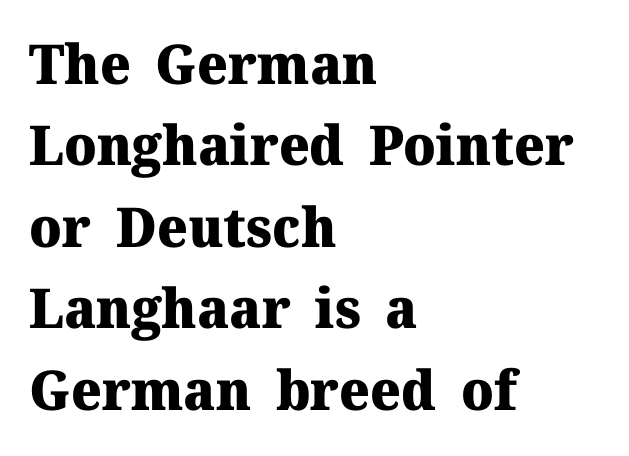
The image shows 55 px heavy serif type, upright; set left-aligned, normal line spacing (1.48x), normal letter spacing, not underlined; medium stroke contrast and a medium x-height.
